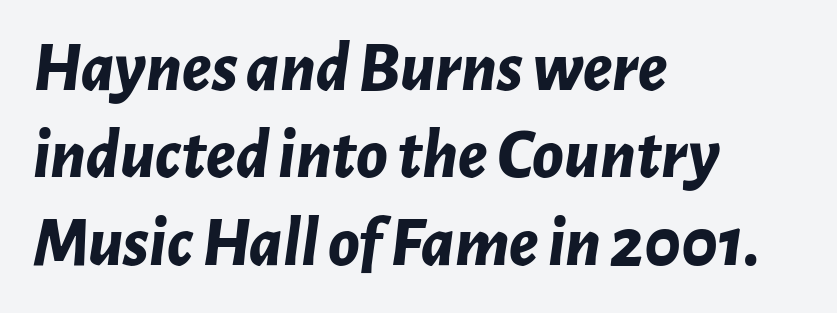
The image shows 71 px bold type, italic (leaning right); set left-aligned, line spacing 1.23x, normal letter spacing, not underlined; low stroke contrast and a medium x-height.
